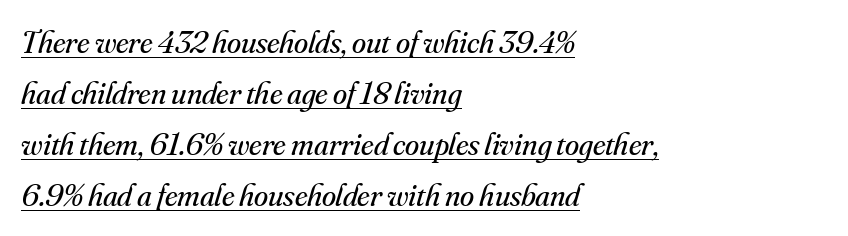
Q: Is the text bold? A: No.
Q: Is the text italic (slanted)? A: Yes, it leans right by about 16 degrees.
Q: Is the typeface a serif or a sans-serif typeface? A: Serif.
Q: Is the text underlined? A: Yes.
Q: How is the paragraph aligned? A: Left-aligned.
Q: Is the spacing between letters normal or unusually wide? A: Normal.
Q: Is the spacing between lines tight, normal or loose? A: Normal.
Q: Width (condensed, normal, or wide)? A: Normal.
Q: Stroke contrast? A: Medium.
Q: x-height? A: Small.
Q: Monospaced? A: No.
